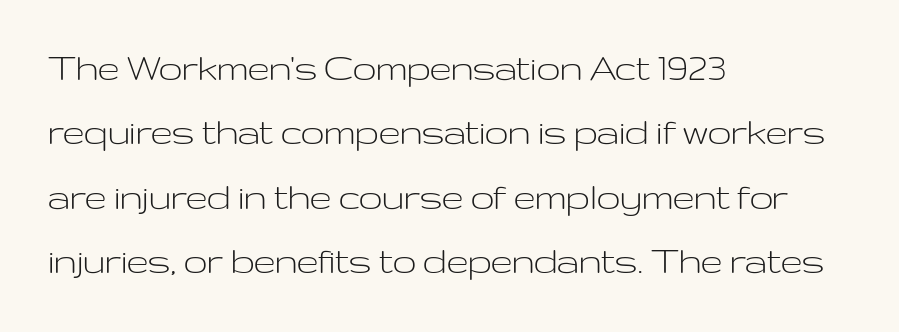
Q: Is the text bold? A: No.
Q: Is the text italic (slanted)? A: No, it is upright.
Q: Is the typeface a serif or a sans-serif typeface? A: Sans-serif.
Q: Is the text underlined? A: No.
Q: How is the paragraph aligned? A: Left-aligned.
Q: Is the spacing between letters normal or unusually wide? A: Normal.
Q: Is the spacing between lines tight, normal or loose? A: Normal.
Q: Width (condensed, normal, or wide)? A: Wide.
Q: Stroke contrast? A: Low.
Q: x-height? A: Medium.
Q: Monospaced? A: No.
